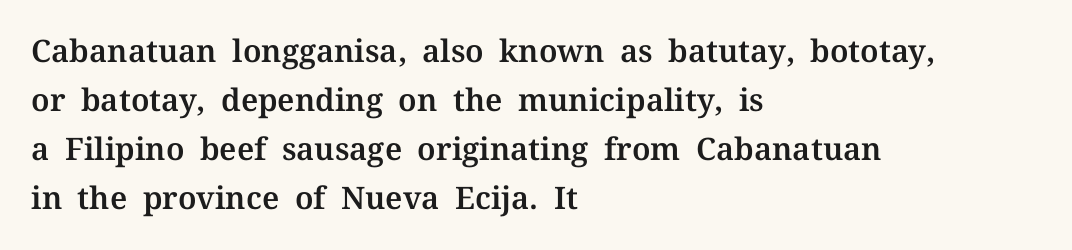
The image shows 31 px serif type, upright; set left-aligned, normal line spacing (1.58x), normal letter spacing, not underlined; medium stroke contrast and a medium x-height.
